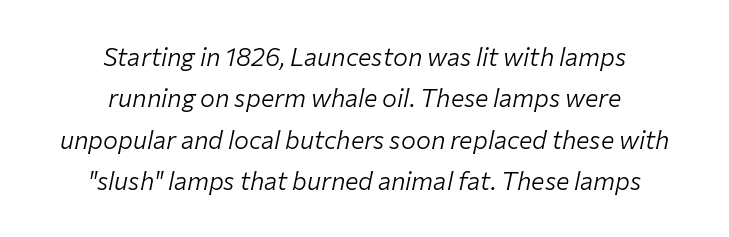
Bold? No — there's no thickening of the strokes. This sample uses an oblique cut, with every glyph tilted off the vertical. Compared with a flush-left layout, this one balances lines on the center instead. The baseline area is clear. Leading matches the norm, producing a regular column.
